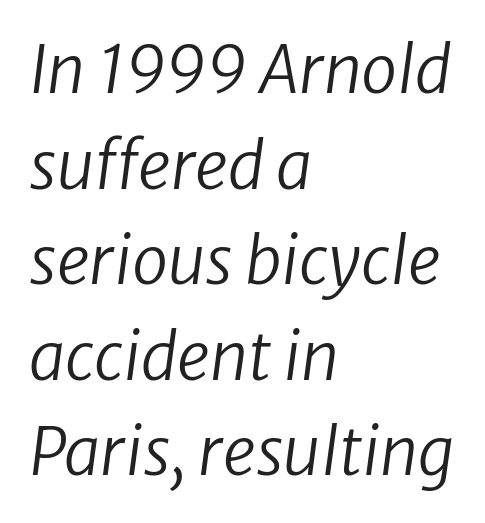
{"italic": "yes", "lean": "right", "slant_degrees": 8, "bold": "no", "weight": "regular", "width": "normal", "stroke_contrast": "low", "x_height": "medium", "monospaced": "no", "underline": "no", "align": "left", "line_spacing": "normal", "line_spacing_ratio": 1.47, "letter_spacing": "normal", "letter_spacing_em": 0.0, "glyph_px": 65}
